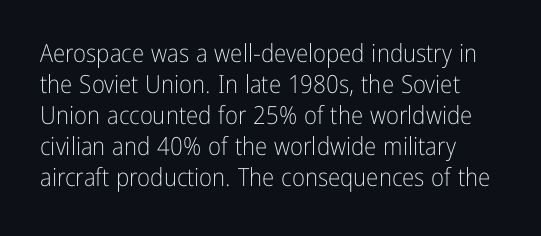
{"italic": "no", "bold": "no", "underline": "no", "line_spacing_ratio": 1.24, "letter_spacing": "normal", "letter_spacing_em": 0.0, "glyph_px": 25}
